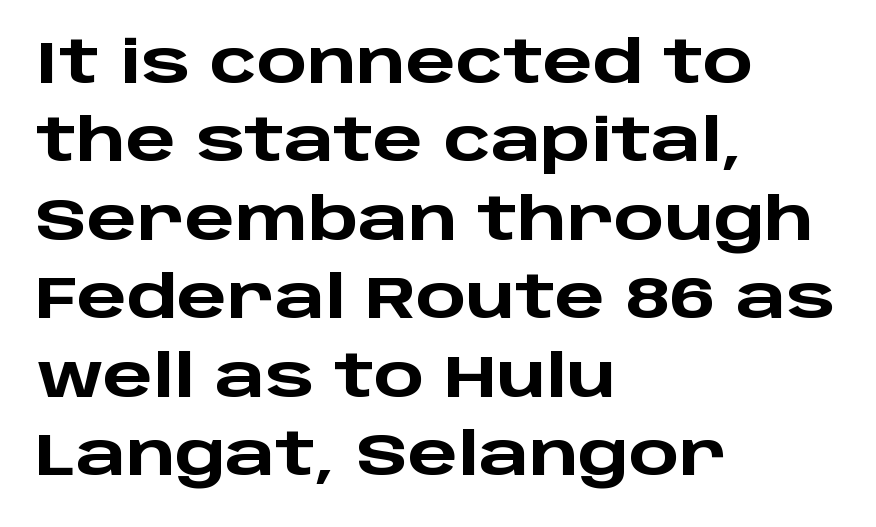
The image shows 59 px heavy, wide sans-serif type, upright; set left-aligned, normal line spacing (1.33x), normal letter spacing, not underlined; low stroke contrast and a large x-height.
